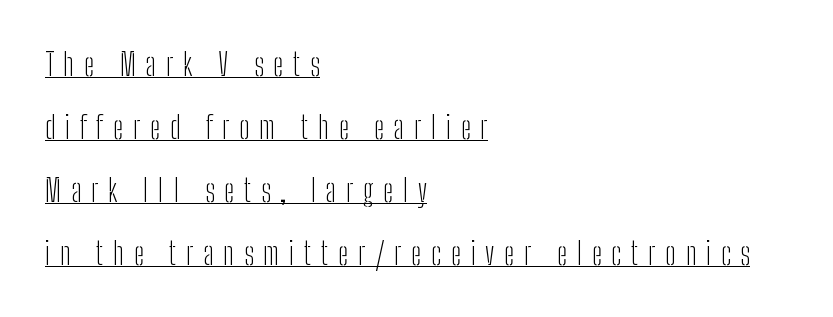
Words appear elongated and porous because spacing is wide. Check where the strokes stop: nothing finishes them off — pure sans. Notice how a bar underscores the lettering throughout. Vertical strokes here are truly vertical.
